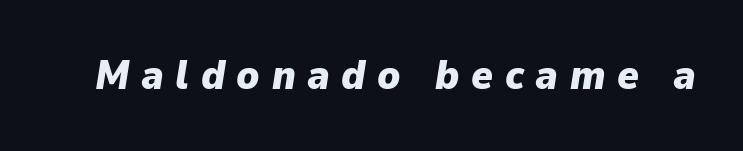
The gaps between neighbouring characters are conspicuously large. Beneath every word, the page is bare. A typesetter would mark this as italic. On the weight axis this lands at bold, roughly 700.
